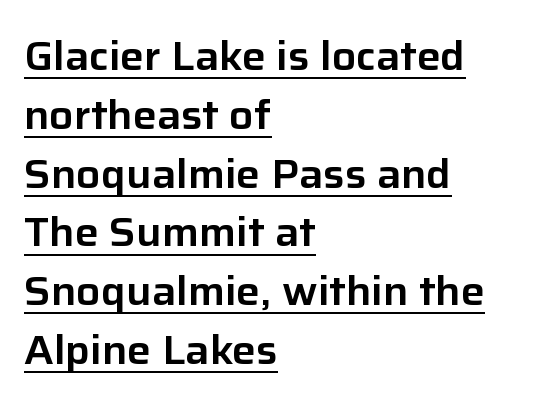
The image shows 40 px sans-serif type, upright; set left-aligned, normal line spacing (1.47x), normal letter spacing, underlined; low stroke contrast and a medium x-height.
